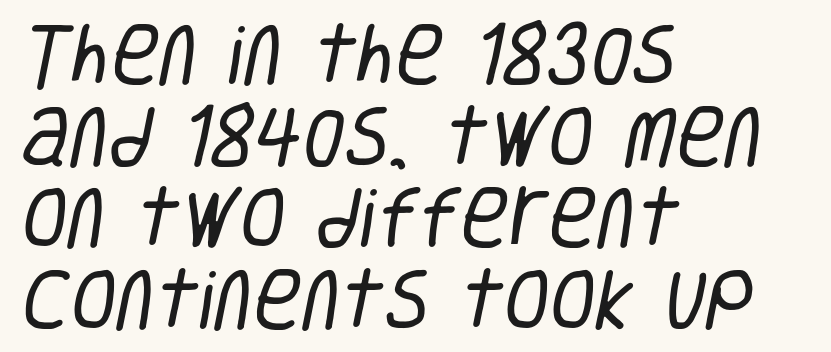
No letter is thick-stroked: the sample isn't bold. The letters advance in unequal steps, a hallmark of proportional type. Decoration check: the copy has no underline. The glyphs in this specimen are sans serif. Caption: multi-line text, flush left, ragged right. The type is set solid horizontally, with unmodified tracking.
